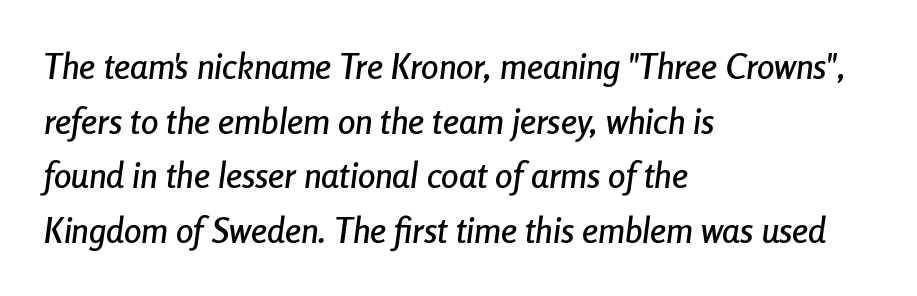
The image shows 35 px condensed type, italic (leaning right); set left-aligned, normal line spacing (1.56x), normal letter spacing, not underlined; low stroke contrast and a medium x-height.
